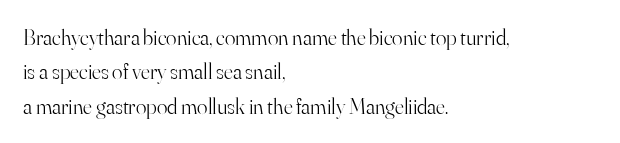
Q: Is the text bold? A: No.
Q: Is the text italic (slanted)? A: No, it is upright.
Q: Is the text underlined? A: No.
Q: How is the paragraph aligned? A: Left-aligned.
Q: Is the spacing between letters normal or unusually wide? A: Normal.
Q: Is the spacing between lines tight, normal or loose? A: Normal.
